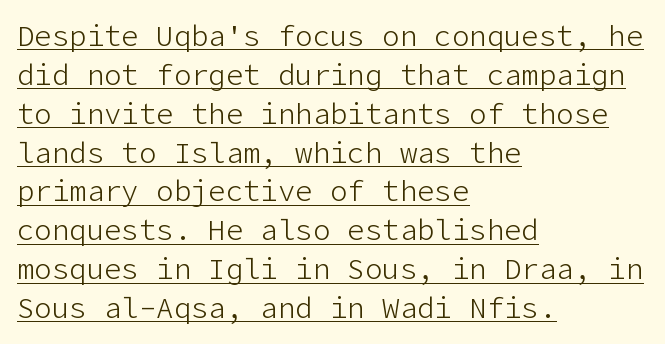
Q: Is the text bold? A: No.
Q: Is the text italic (slanted)? A: No, it is upright.
Q: Is the typeface a serif or a sans-serif typeface? A: Sans-serif.
Q: Is the text underlined? A: Yes.
Q: How is the paragraph aligned? A: Left-aligned.
Q: Is the spacing between letters normal or unusually wide? A: Normal.
Q: Is the spacing between lines tight, normal or loose? A: Normal.
Q: Width (condensed, normal, or wide)? A: Normal.
Q: Stroke contrast? A: Low.
Q: x-height? A: Medium.
